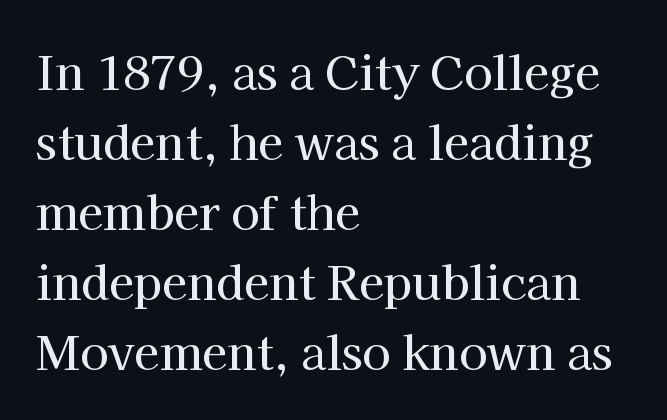
{"serif": "yes", "italic": "no", "width": "normal", "stroke_contrast": "high", "x_height": "medium", "monospaced": "no", "underline": "no", "align": "left", "line_spacing": "normal", "line_spacing_ratio": 1.52, "letter_spacing": "normal", "letter_spacing_em": 0.0, "glyph_px": 46}
